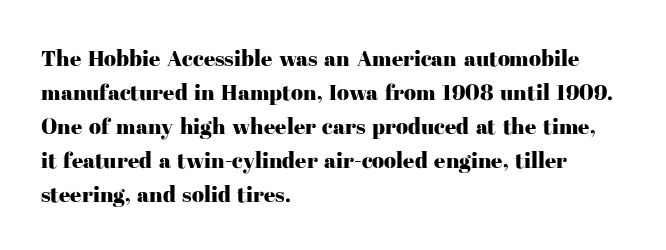
{"italic": "no", "underline": "no", "align": "left", "line_spacing": "normal", "line_spacing_ratio": 1.54, "letter_spacing": "normal", "letter_spacing_em": 0.0, "glyph_px": 22}
